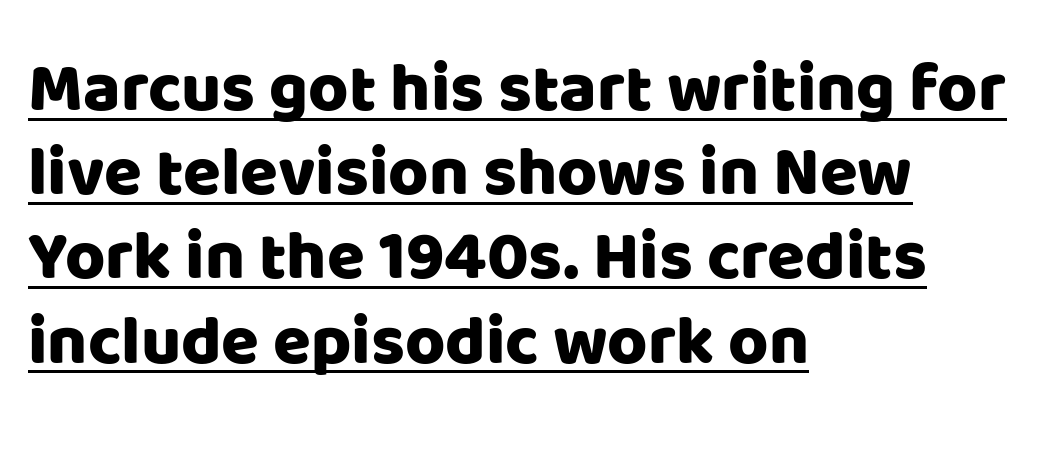
{"serif": "no", "italic": "no", "width": "normal", "stroke_contrast": "low", "x_height": "large", "monospaced": "no", "underline": "yes", "align": "left", "line_spacing_ratio": 1.22, "letter_spacing": "normal", "letter_spacing_em": 0.0, "glyph_px": 69}
